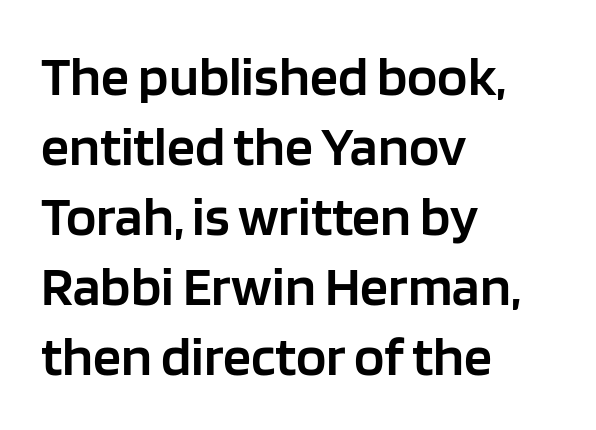
Short and long lines alike share a common starting point at left. No word sits above an underline. Check where the strokes stop: nothing finishes them off — pure sans. This sample has the flowing, uneven cadence of proportional lettering. Do the letters lean? They stand straight. The font is running at a semibold setting, under full bold.
